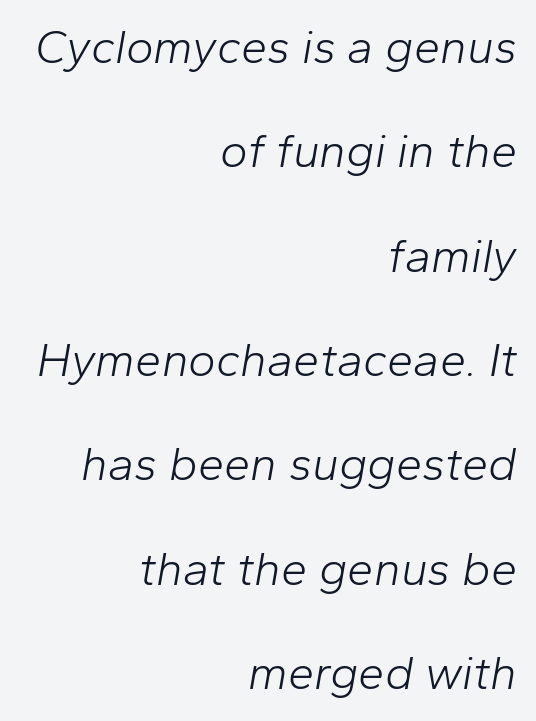
{"italic": "yes", "lean": "right", "slant_degrees": 10, "bold": "no", "weight": "light", "width": "normal", "stroke_contrast": "low", "x_height": "medium", "monospaced": "no", "underline": "no", "align": "right", "line_spacing": "loose", "line_spacing_ratio": 2.22, "letter_spacing": "normal", "letter_spacing_em": 0.0, "glyph_px": 47}
